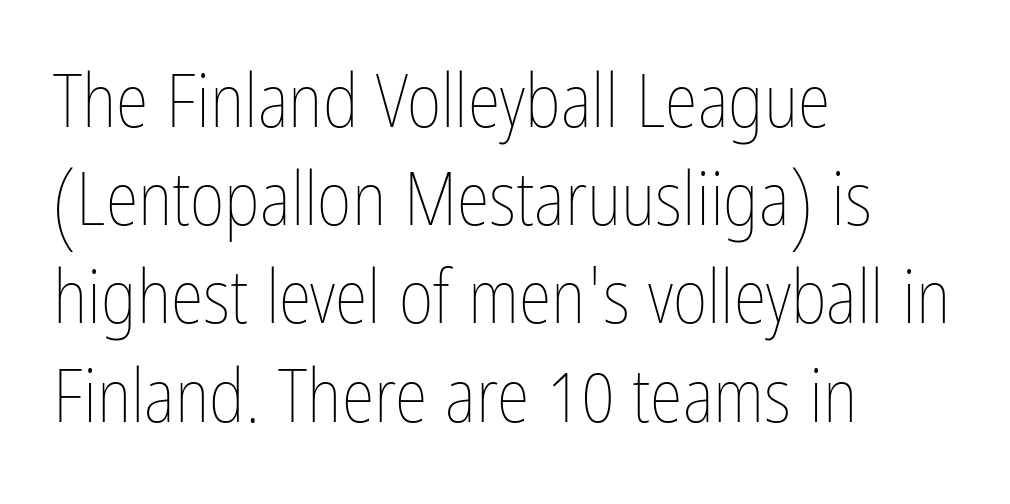
{"italic": "no", "bold": "no", "weight": "thin", "width": "condensed", "stroke_contrast": "low", "x_height": "medium", "monospaced": "no", "underline": "no", "align": "left", "line_spacing": "normal", "line_spacing_ratio": 1.31, "letter_spacing": "normal", "letter_spacing_em": 0.0, "glyph_px": 75}
